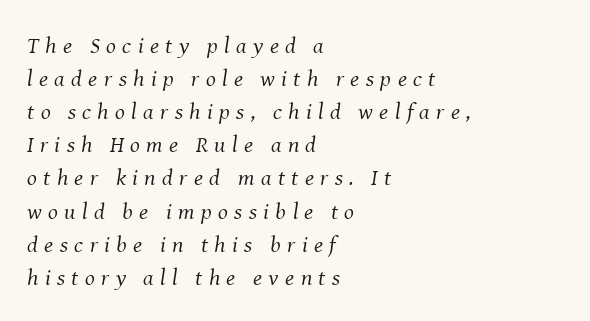
{"italic": "yes", "lean": "right", "slant_degrees": 8, "bold": "no", "underline": "no", "align": "left", "line_spacing": "normal", "line_spacing_ratio": 1.44, "letter_spacing": "wide", "letter_spacing_em": 0.28, "glyph_px": 23}
